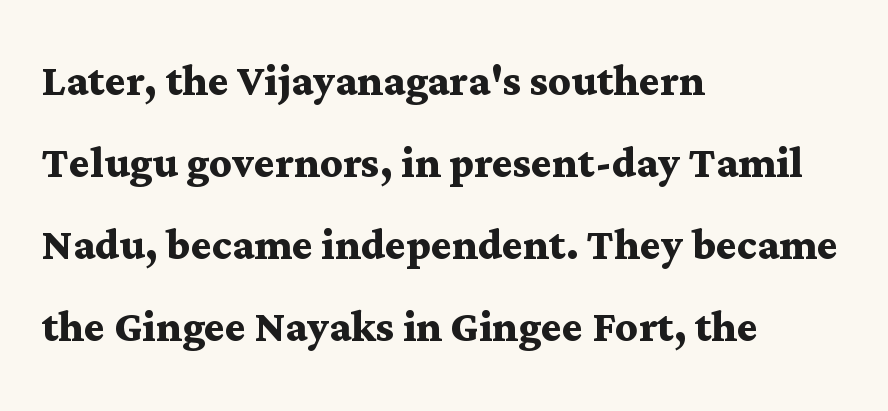
The image shows 55 px semibold, wide serif type, upright; set left-aligned, normal line spacing (1.49x), normal letter spacing, not underlined; medium stroke contrast and a medium x-height.
